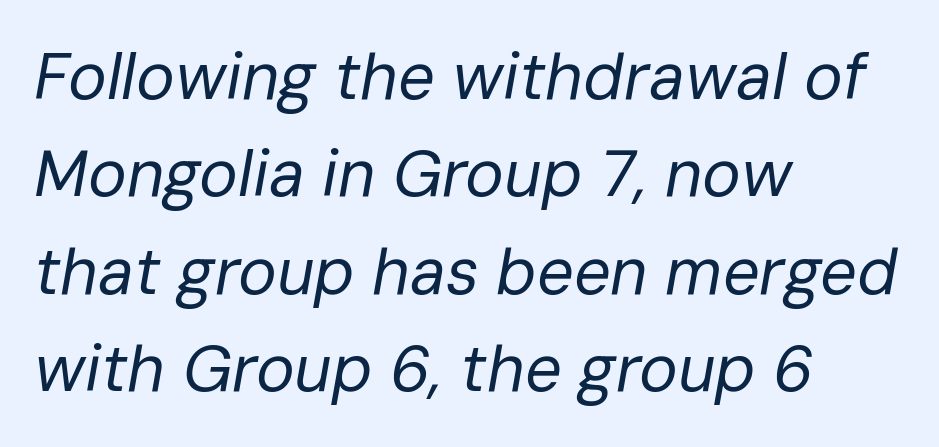
Rule under the text: the space is simply empty. Do the characters align in a grid? No, the font is proportional. This sample is left-justified, so line endings fall wherever the words run out. Notice how descenders clear the ascenders below comfortably — that's standard leading. The passage shown leans; its letterforms are oblique.
